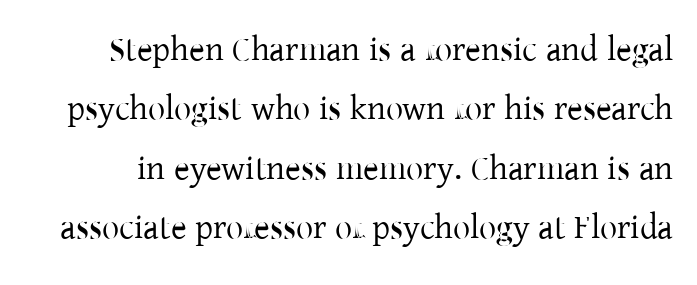
Summary of weight: not heavy and not bold. The font family rendered here belongs to the serif group. Italic? Not at all — the glyphs are vertical. These lines are rendered in a variable-pitch font. The area under the type is left untouched.
